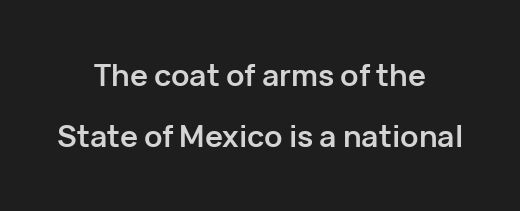
The rendering uses natural spacing where letterforms have individual widths. This rendering employs a face without finishing strokes, i.e., a sans-serif. Its strokes are broad and dark, the hallmark of bold type. The rag falls on both sides of this text block equally. Italic? Not at all — the glyphs are vertical. There is no visible air inserted between adjacent glyphs.
